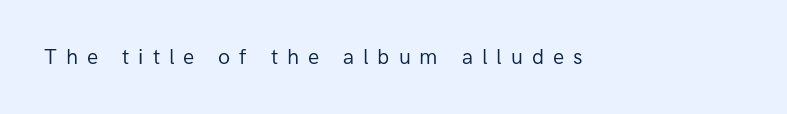
Inter-character spacing is expanded well beyond the font's built-in metrics. The passage shown is not underscored anywhere. The passage shown is not bold in any degree. This is roman type, the default non-slanted kind.
